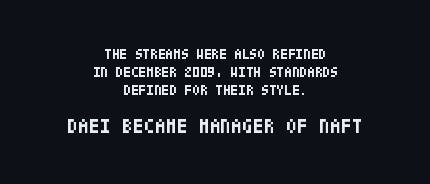
Q: Is the text bold? A: Yes.
Q: Is the text italic (slanted)? A: No, it is upright.
Q: Is the text underlined? A: No.
Q: How is the paragraph aligned? A: Centered.
Q: Is the spacing between letters normal or unusually wide? A: Normal.
Q: Is the spacing between lines tight, normal or loose? A: Normal.
Q: Which block of text is set in a larger size, the first (top) or the second (bottom)? A: The second (bottom) one.
